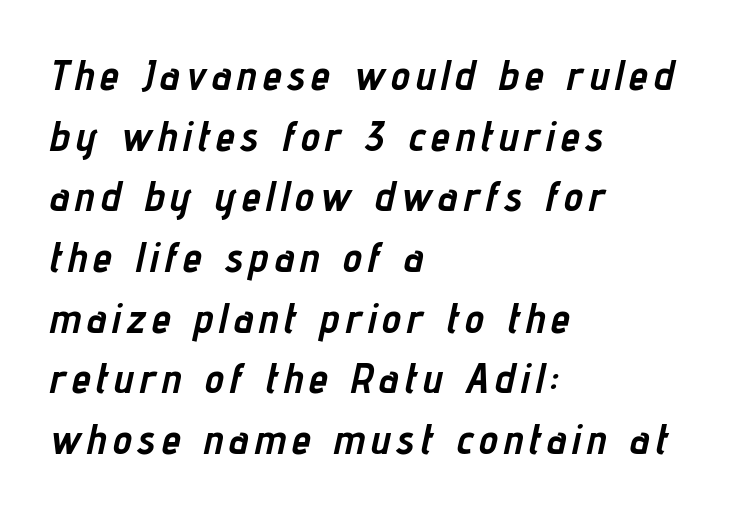
The image shows 43 px semibold, condensed type, italic (leaning right); set left-aligned, normal line spacing (1.41x), not underlined; low stroke contrast and a medium x-height.
